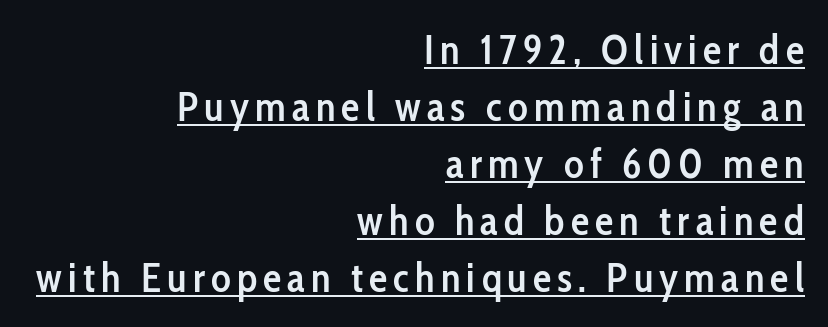
The paragraph has a hard right edge and a soft left edge. A typesetter would call this proportional, since set widths differ per character. These words are printed semibold, heavier than regular yet not bold. Serifs: no, the terminals of the letterforms are clean. Students, observe the line beneath the letters — that is underlining.
